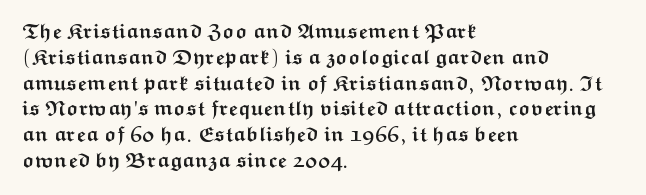
The letters stand upright; this is a roman face. Every row of glyphs begins at an identical x-position on the left. Between one letter and the next there's only the usual sliver of space. Caption: bold face, heavy strokes.
